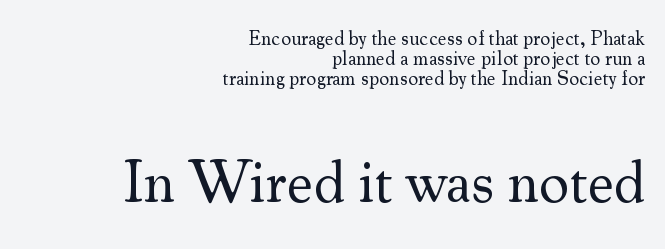
The image shows 60 px regular-weight serif type, upright; set right-aligned, tight line spacing (0.99x), normal letter spacing, not underlined; the second (bottom) block is 3.0x larger; medium stroke contrast and a small x-height.
